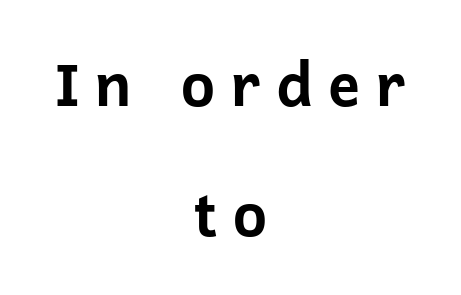
The image shows 60 px bold sans-serif type, upright; set centered, loose line spacing (2.16x), unusually wide letter spacing (+0.23 em), not underlined; low stroke contrast and a medium x-height.
